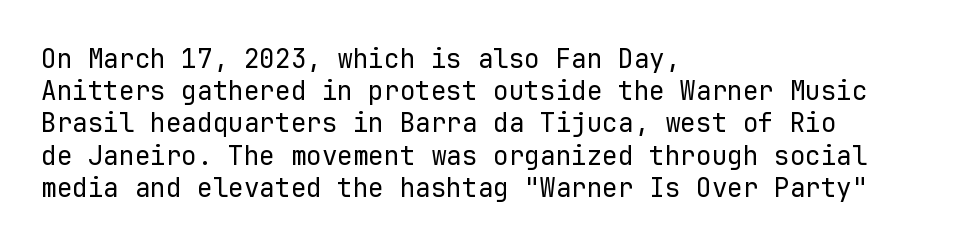
The image shows 26 px text type, upright; set left-aligned, line spacing 1.24x, normal letter spacing, not underlined.
